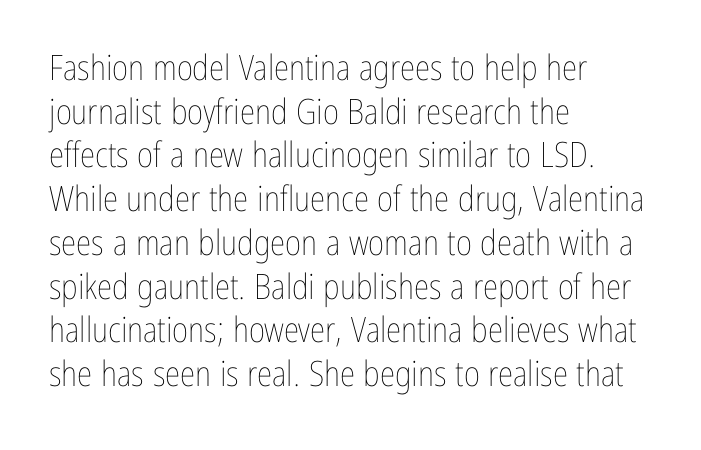
The image shows 35 px thin, condensed type, upright; set left-aligned, normal line spacing (1.25x), normal letter spacing, not underlined; low stroke contrast and a medium x-height.
